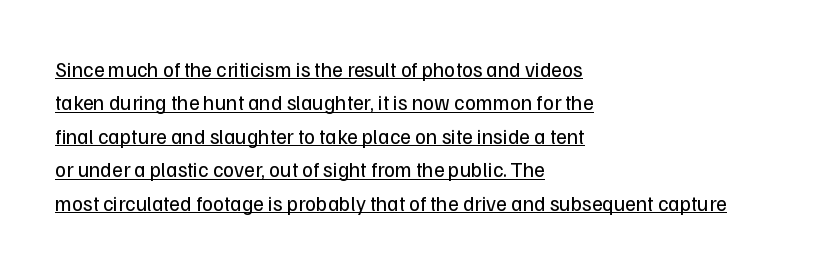
Notice how the stems are strictly vertical — no italics here. Does the leading feel generous? No, just average. How are the letters spaced? Ordinarily, with no added tracking. Is the block centered? No — it sits flush against the left margin.
